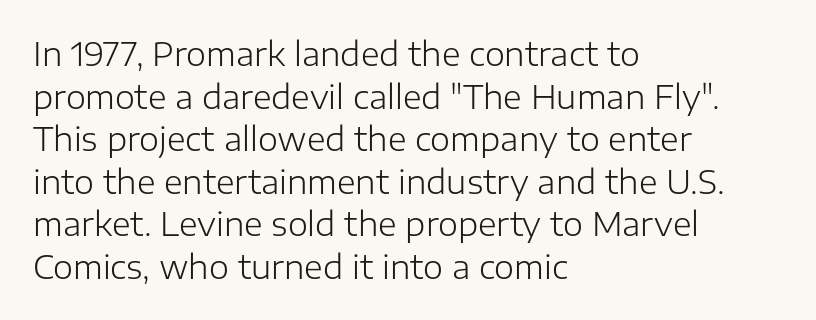
Q: Is the text bold? A: No.
Q: Is the text italic (slanted)? A: No, it is upright.
Q: Is the typeface a serif or a sans-serif typeface? A: Sans-serif.
Q: Is the text underlined? A: No.
Q: How is the paragraph aligned? A: Left-aligned.
Q: Is the spacing between letters normal or unusually wide? A: Normal.
Q: Is the spacing between lines tight, normal or loose? A: Normal.
Q: Width (condensed, normal, or wide)? A: Normal.
Q: Stroke contrast? A: Low.
Q: x-height? A: Medium.
Q: Monospaced? A: No.
